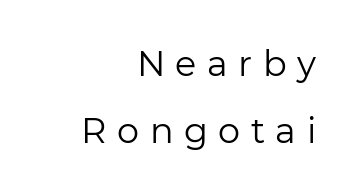
{"serif": "no", "italic": "no", "bold": "no", "weight": "regular", "width": "normal", "stroke_contrast": "low", "x_height": "medium", "monospaced": "no", "underline": "no", "align": "right", "line_spacing": "loose", "line_spacing_ratio": 1.91, "letter_spacing": "wide", "letter_spacing_em": 0.3, "glyph_px": 35}
